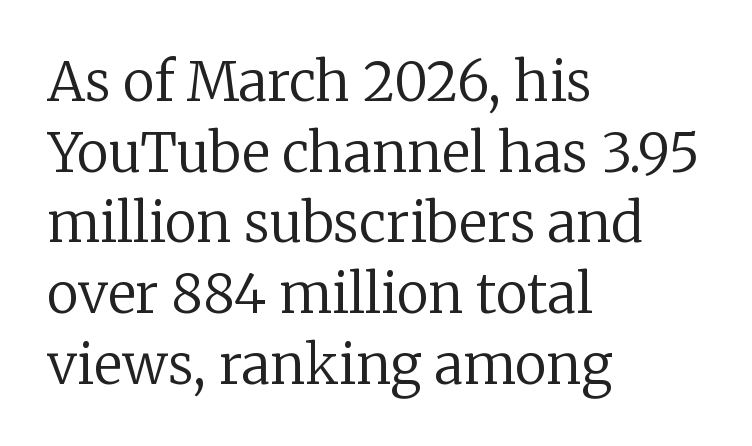
Q: Is the text bold? A: No.
Q: Is the text italic (slanted)? A: No, it is upright.
Q: Is the typeface a serif or a sans-serif typeface? A: Serif.
Q: Is the text underlined? A: No.
Q: How is the paragraph aligned? A: Left-aligned.
Q: Is the spacing between letters normal or unusually wide? A: Normal.
Q: Is the spacing between lines tight, normal or loose? A: Normal.
Q: Width (condensed, normal, or wide)? A: Normal.
Q: Stroke contrast? A: Low.
Q: x-height? A: Medium.
Q: Monospaced? A: No.
